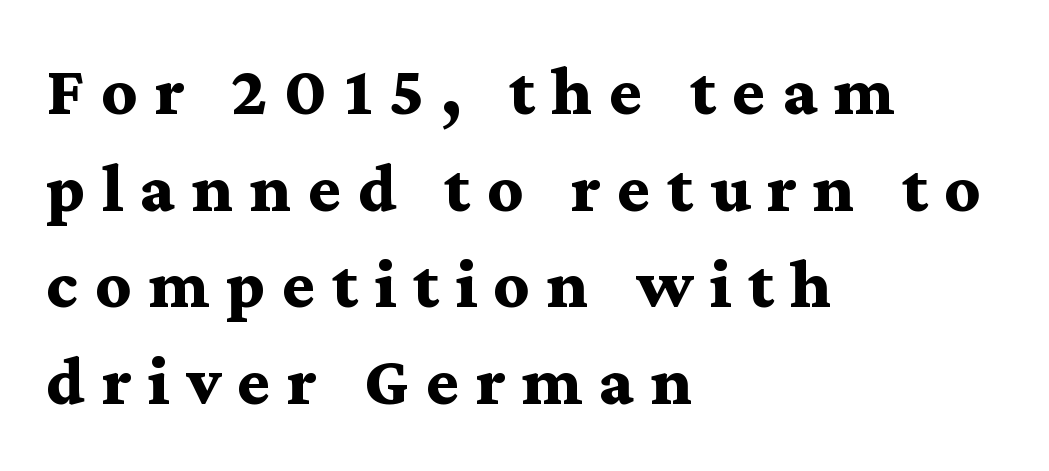
Q: Is the text bold? A: Yes.
Q: Is the text italic (slanted)? A: No, it is upright.
Q: Is the typeface a serif or a sans-serif typeface? A: Serif.
Q: Is the text underlined? A: No.
Q: How is the paragraph aligned? A: Left-aligned.
Q: Is the spacing between letters normal or unusually wide? A: Unusually wide.
Q: Is the spacing between lines tight, normal or loose? A: Normal.
Q: Width (condensed, normal, or wide)? A: Wide.
Q: Stroke contrast? A: Medium.
Q: x-height? A: Medium.
Q: Monospaced? A: No.
